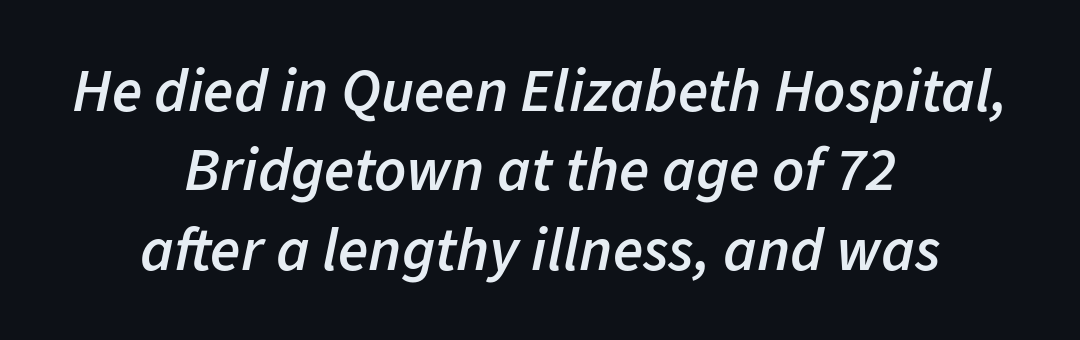
Q: Is the text bold? A: Semi-bold.
Q: Is the text italic (slanted)? A: Yes, it leans right by about 11 degrees.
Q: Is the text underlined? A: No.
Q: How is the paragraph aligned? A: Centered.
Q: Is the spacing between letters normal or unusually wide? A: Normal.
Q: Is the spacing between lines tight, normal or loose? A: Normal.
Q: Width (condensed, normal, or wide)? A: Normal.
Q: Stroke contrast? A: Low.
Q: x-height? A: Medium.
Q: Monospaced? A: No.
